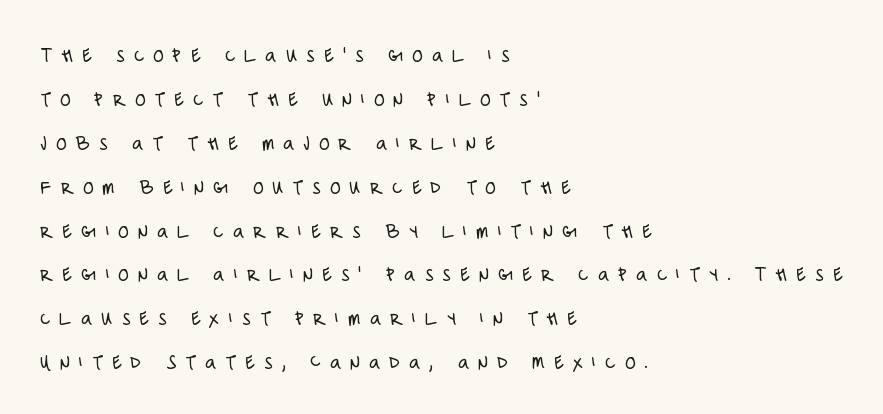
{"italic": "no", "bold": "no", "underline": "no", "align": "left", "line_spacing": "loose", "line_spacing_ratio": 2.09, "letter_spacing": "wide", "letter_spacing_em": 0.44, "glyph_px": 21}
